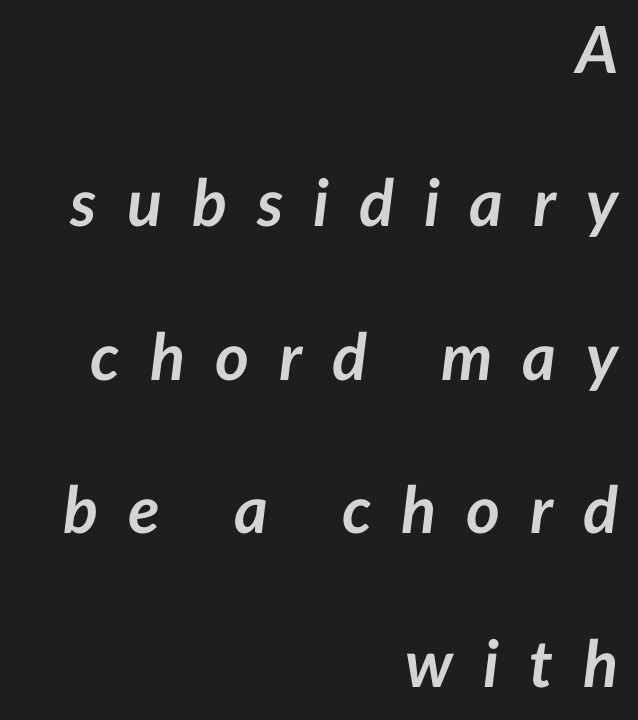
Spacing verdict: proportional, widths tailored to each character. The type is letterspaced generously, with wide tracking. A typesetter would call this leading open, well beyond the default. Horizontal alignment here is rightward, an uncommon choice for prose.
